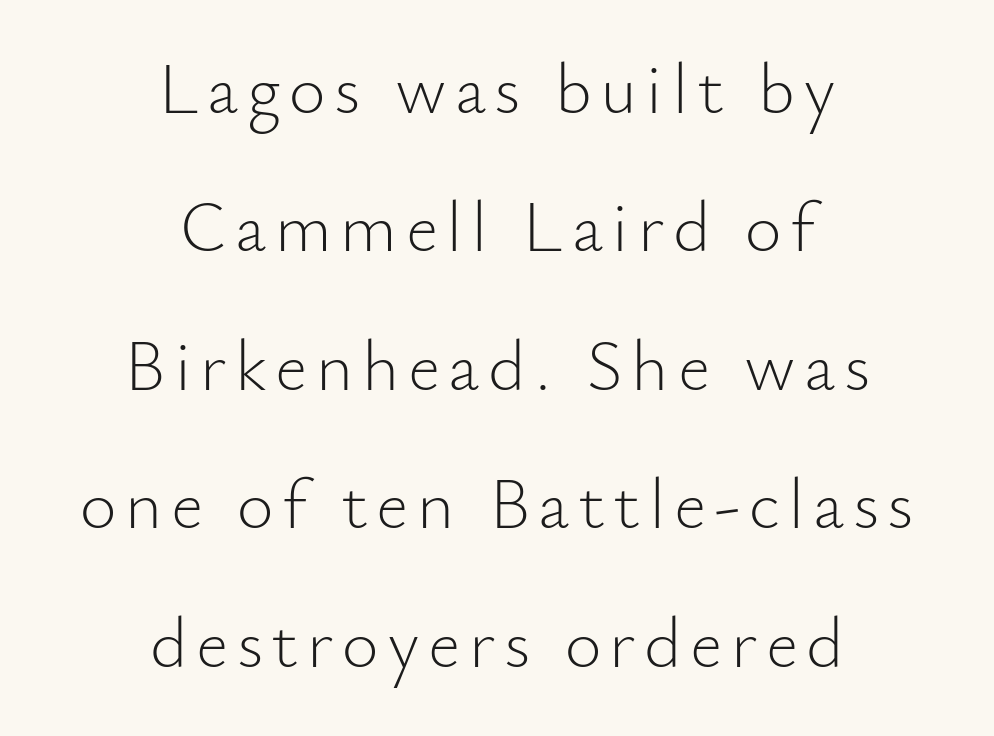
The image shows 71 px light sans-serif type, upright; set centered, loose line spacing (1.95x), not underlined; low stroke contrast and a small x-height.
